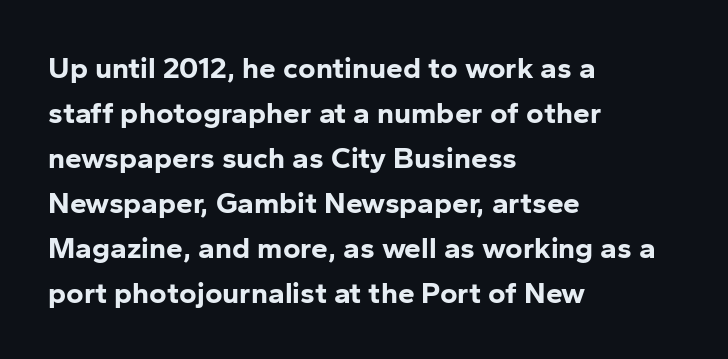
Any mark beneath the type? The region is blank. This is sans-serif lettering, the kind often seen on screens and signage. A dark, heavy texture on the line: the type is bold. The letterforms sit shoulder to shoulder at normal distance.
